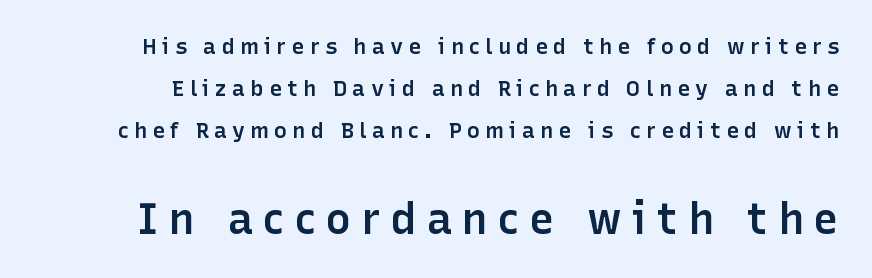
The font family rendered here belongs to the sans-serif group. You could only call the tracking loose — the letters float apart. Which chunk is bigger? The second one — the bottom block dwarfs the top. Do the characters align in a grid? No, the font is proportional. Firm but not heavy-handed strokes: this text is semibold. Summary of vertical rhythm: relaxed, with wide interline spacing.
